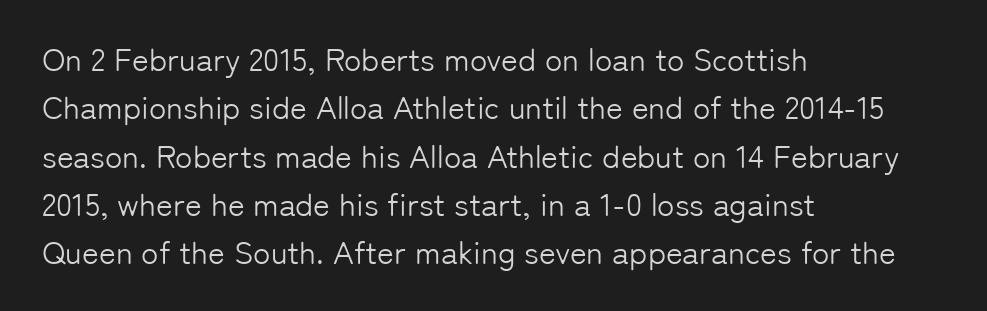
The image shows 32 px light sans-serif type, upright; set left-aligned, normal line spacing (1.51x), normal letter spacing, not underlined; low stroke contrast and a medium x-height.
